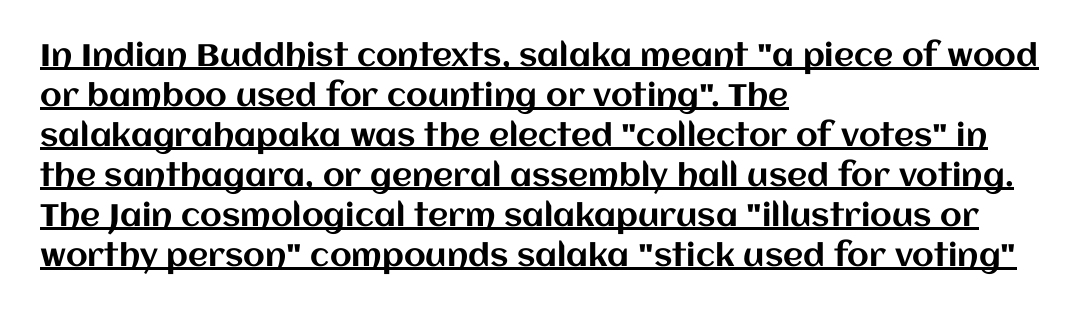
You can see a thin bar hugging the bottom of the glyphs. If you drew a line through each stem, it would be perfectly vertical. You could not count columns in this text — the font is proportionally spaced. Interline gaps are of average width in this sample. The passage shown has conventional tracking throughout. Short and long lines alike share a common starting point at left.
